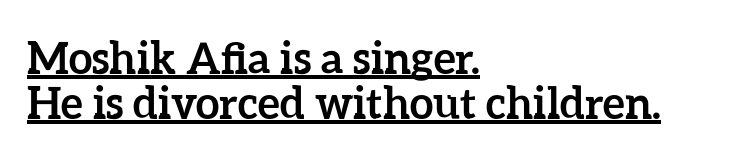
Q: Is the text bold? A: Yes.
Q: Is the text italic (slanted)? A: No, it is upright.
Q: Is the text underlined? A: Yes.
Q: How is the paragraph aligned? A: Left-aligned.
Q: Is the spacing between letters normal or unusually wide? A: Normal.
Q: Is the spacing between lines tight, normal or loose? A: Tight.
Q: Width (condensed, normal, or wide)? A: Normal.
Q: Stroke contrast? A: Low.
Q: x-height? A: Medium.
Q: Monospaced? A: No.
